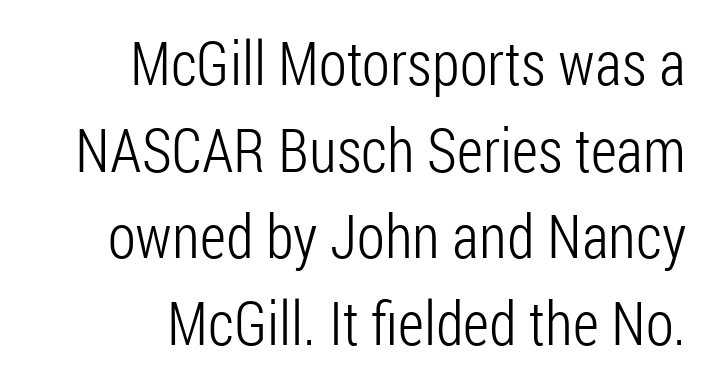
Q: Is the text bold? A: No.
Q: Is the text italic (slanted)? A: No, it is upright.
Q: Is the typeface a serif or a sans-serif typeface? A: Sans-serif.
Q: Is the text underlined? A: No.
Q: How is the paragraph aligned? A: Right-aligned.
Q: Is the spacing between letters normal or unusually wide? A: Normal.
Q: Is the spacing between lines tight, normal or loose? A: Normal.
Q: Width (condensed, normal, or wide)? A: Condensed.
Q: Stroke contrast? A: Low.
Q: x-height? A: Medium.
Q: Monospaced? A: No.
